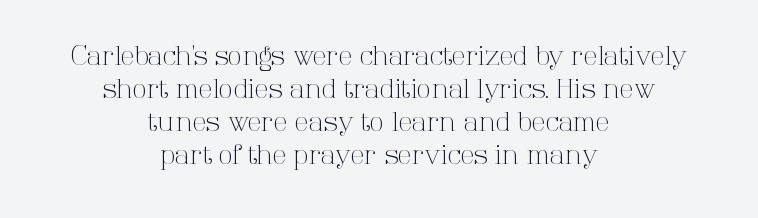
Q: Is the text bold? A: No.
Q: Is the text italic (slanted)? A: No, it is upright.
Q: Is the text underlined? A: No.
Q: How is the paragraph aligned? A: Centered.
Q: Is the spacing between letters normal or unusually wide? A: Normal.
Q: Is the spacing between lines tight, normal or loose? A: Normal.
